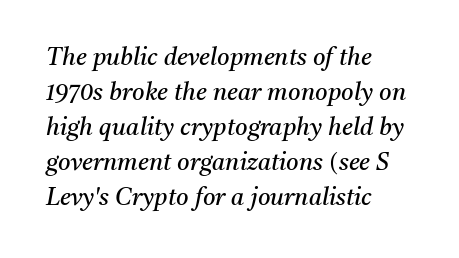
Q: Is the text bold? A: No.
Q: Is the text italic (slanted)? A: Yes, it leans right by about 11 degrees.
Q: Is the text underlined? A: No.
Q: How is the paragraph aligned? A: Left-aligned.
Q: Is the spacing between letters normal or unusually wide? A: Normal.
Q: Is the spacing between lines tight, normal or loose? A: Normal.
